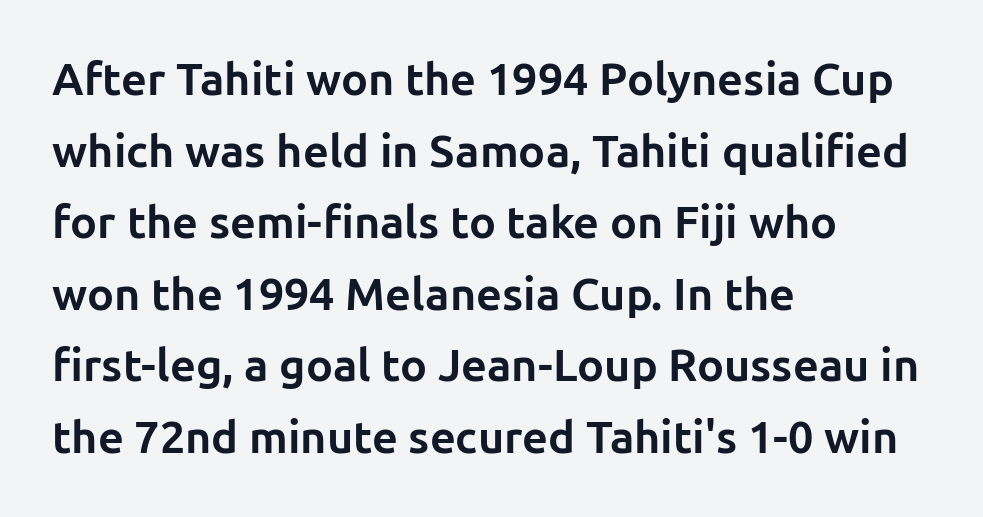
{"serif": "no", "italic": "no", "bold": "yes", "weight": "bold", "width": "normal", "stroke_contrast": "low", "x_height": "medium", "monospaced": "no", "underline": "no", "align": "left", "line_spacing": "normal", "line_spacing_ratio": 1.59, "letter_spacing": "normal", "letter_spacing_em": 0.0, "glyph_px": 45}
